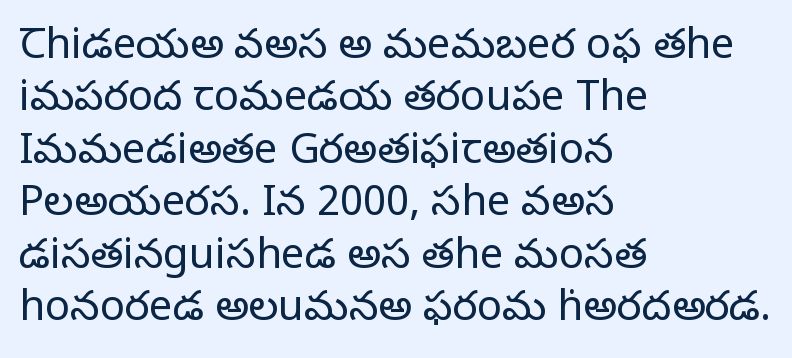
Notice how the passage keeps a crisp vertical edge on the left only. Note the varied advance widths — an 'i' is clearly narrower than an 'm'. The font is comparable to plain body text, perhaps lighter. The lettering holds an erect, upright posture throughout. The passage shown is not underscored anywhere. Yep, those are serifs on the letters.
